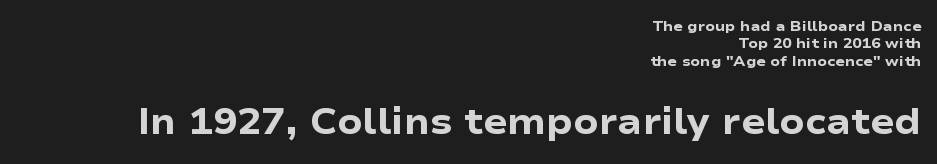
The image shows 36 px heavy, wide sans-serif type, upright; set right-aligned, normal line spacing (1.25x), normal letter spacing, not underlined; the second (bottom) block is 2.57x larger; low stroke contrast and a medium x-height.
